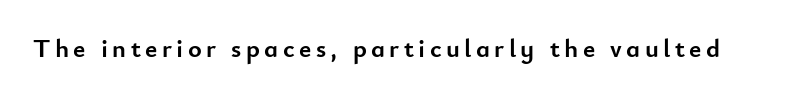
Q: Is the text bold? A: Yes.
Q: Is the text italic (slanted)? A: No, it is upright.
Q: Is the text underlined? A: No.
